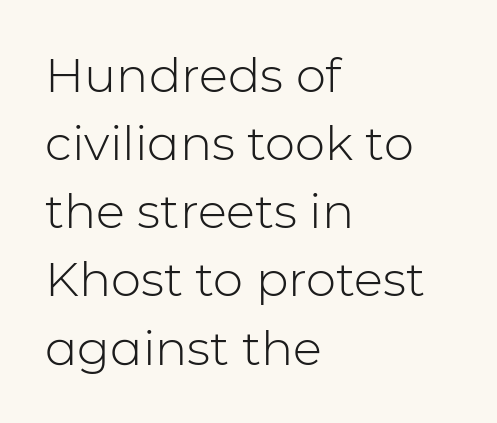
The passage is arranged the way most books set body copy — flush left. Decoration check: the copy has no underline. The axis of the letterforms is exactly vertical. The characters are drawn with everyday or finer stroke widths. The designer went with a sans here, leaving each stem footless.
